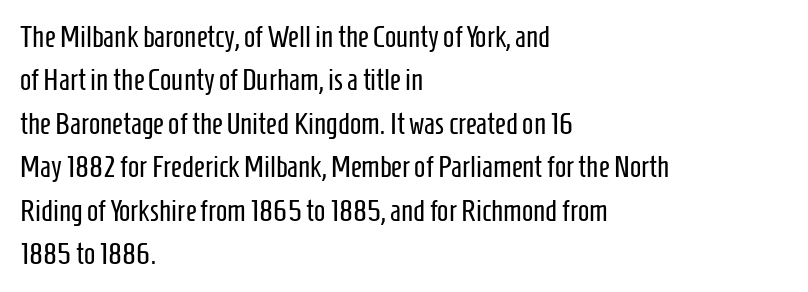
Q: Is the text bold? A: No.
Q: Is the text italic (slanted)? A: No, it is upright.
Q: Is the typeface a serif or a sans-serif typeface? A: Sans-serif.
Q: Is the text underlined? A: No.
Q: How is the paragraph aligned? A: Left-aligned.
Q: Is the spacing between letters normal or unusually wide? A: Normal.
Q: Is the spacing between lines tight, normal or loose? A: Normal.
Q: Width (condensed, normal, or wide)? A: Condensed.
Q: Stroke contrast? A: Low.
Q: x-height? A: Medium.
Q: Monospaced? A: No.
